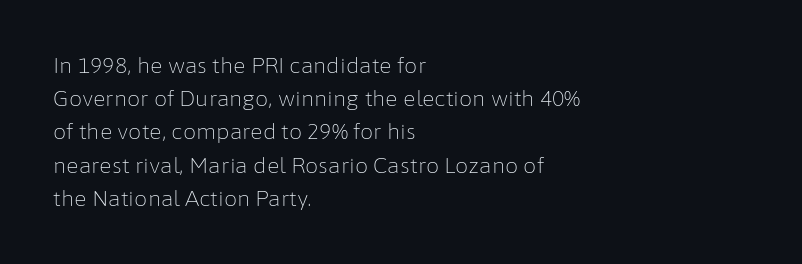
The image shows 21 px text type, upright; set left-aligned, normal line spacing (1.58x), normal letter spacing, not underlined.
